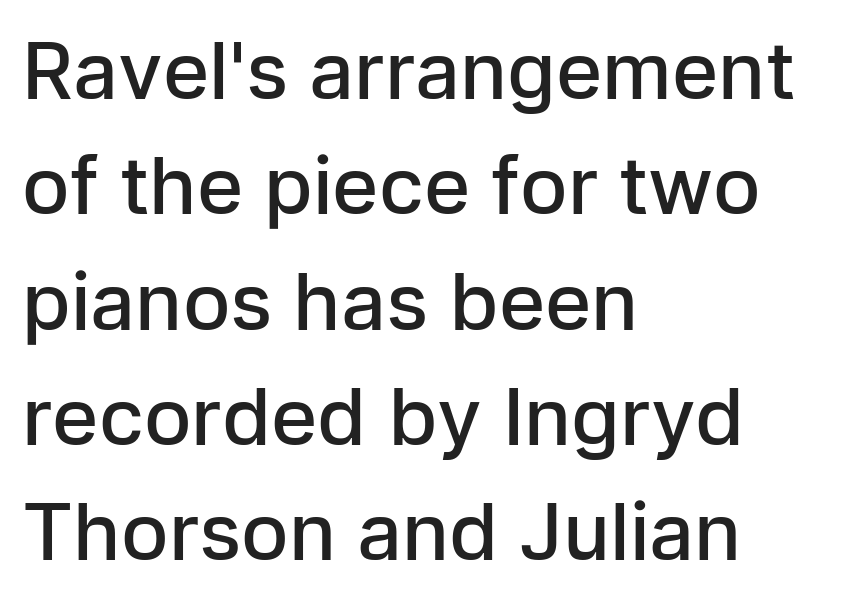
The image shows 79 px semibold sans-serif type, upright; set left-aligned, normal line spacing (1.46x), normal letter spacing, not underlined; low stroke contrast and a medium x-height.
